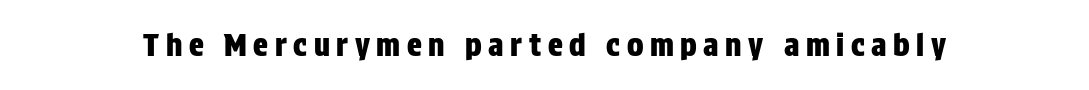
{"serif": "no", "italic": "no", "width": "condensed", "stroke_contrast": "low", "x_height": "large", "monospaced": "no", "underline": "no", "letter_spacing": "wide", "letter_spacing_em": 0.21, "glyph_px": 31}
